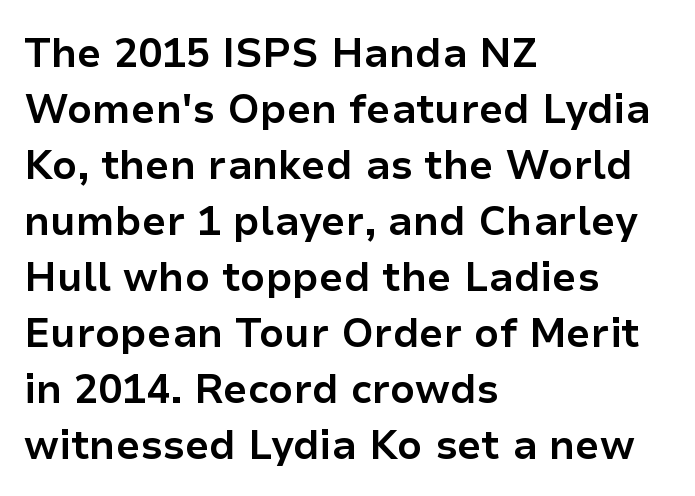
The image shows 40 px bold sans-serif type, upright; set left-aligned, normal line spacing (1.4x), normal letter spacing, not underlined; low stroke contrast and a medium x-height.
